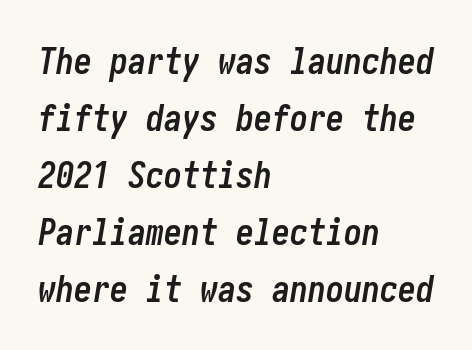
The image shows 36 px semibold, condensed type, italic (leaning right); set left-aligned, normal line spacing (1.58x), normal letter spacing, not underlined; low stroke contrast and a medium x-height.
